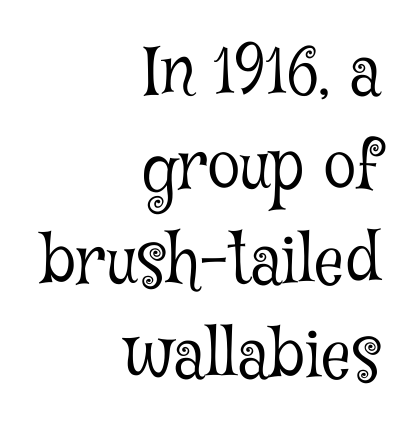
Italic: no, the glyphs are upright roman. No extra ink here — the face is not bold. Each letter's strokes conclude with small projecting serifs. The ragged edge is on the left, which tells us the setting is flush right.
